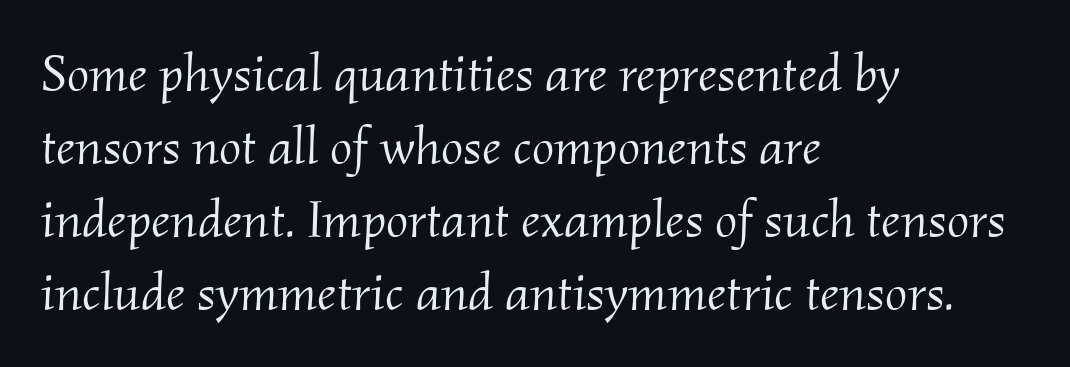
The image shows 53 px light serif type, italic (leaning right); set left-aligned, normal line spacing (1.38x), normal letter spacing, not underlined; medium stroke contrast and a small x-height.
